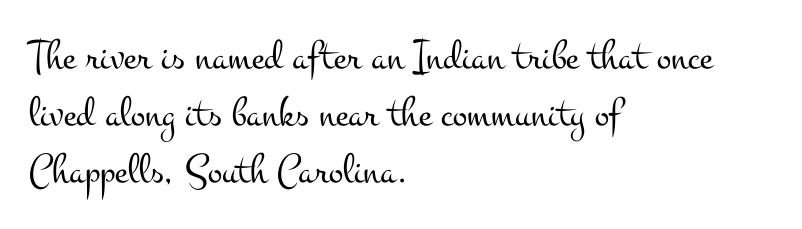
The image shows 43 px light, wide serif type; set left-aligned, normal line spacing (1.32x), normal letter spacing, not underlined; medium stroke contrast and a small x-height.
